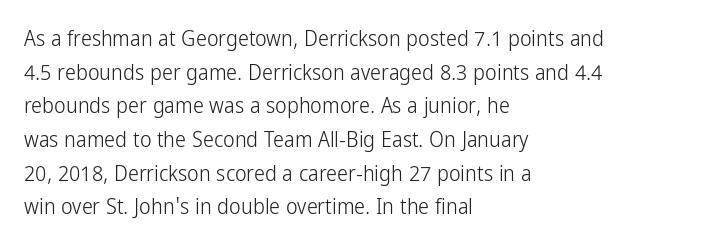
The image shows 22 px text type, upright; set left-aligned, normal line spacing (1.53x), normal letter spacing, not underlined.
